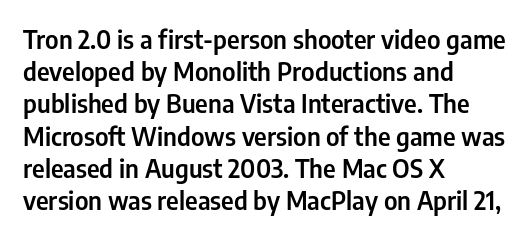
Q: Is the text italic (slanted)? A: No, it is upright.
Q: Is the text underlined? A: No.
Q: How is the paragraph aligned? A: Left-aligned.
Q: Is the spacing between letters normal or unusually wide? A: Normal.
Q: Is the spacing between lines tight, normal or loose? A: Normal.
